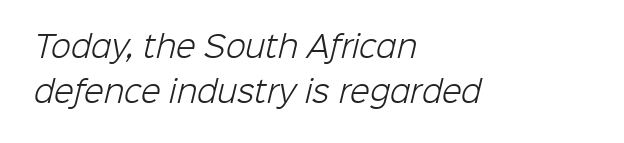
{"serif": "no", "bold": "no", "weight": "light", "width": "normal", "stroke_contrast": "low", "x_height": "medium", "monospaced": "no", "underline": "no", "align": "left", "line_spacing": "normal", "line_spacing_ratio": 1.54, "letter_spacing": "normal", "letter_spacing_em": 0.0, "glyph_px": 29}
